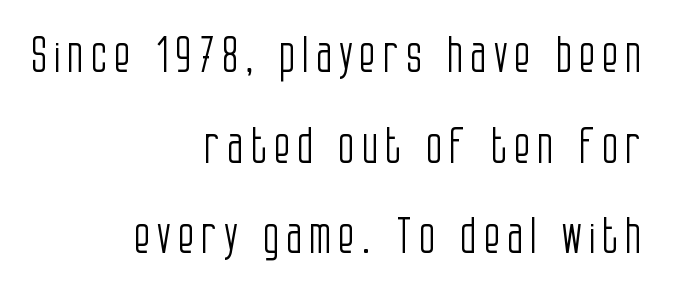
Q: Is the text bold? A: No.
Q: Is the text italic (slanted)? A: No, it is upright.
Q: Is the typeface a serif or a sans-serif typeface? A: Sans-serif.
Q: Is the text underlined? A: No.
Q: How is the paragraph aligned? A: Right-aligned.
Q: Width (condensed, normal, or wide)? A: Condensed.
Q: Stroke contrast? A: Low.
Q: x-height? A: Large.
Q: Monospaced? A: No.
